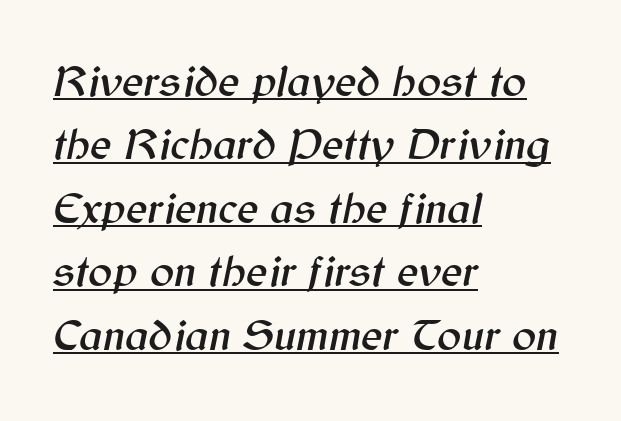
Here the designer chose a conventional face with non-uniform glyph widths. The glyphs look as if they've been sheared to an angle. This rendering features underlined lettering. Glyph-to-glyph distance matches everyday printed text.
